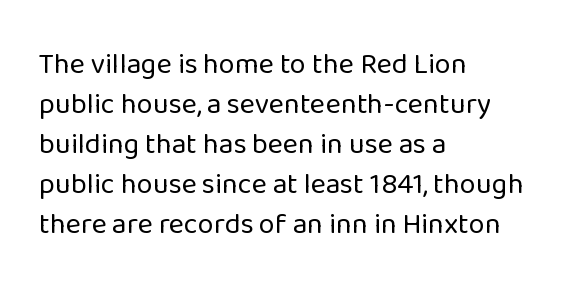
{"serif": "no", "italic": "no", "bold": "no", "weight": "regular", "width": "normal", "stroke_contrast": "low", "x_height": "medium", "monospaced": "no", "underline": "no", "align": "left", "line_spacing": "normal", "line_spacing_ratio": 1.38, "letter_spacing": "normal", "letter_spacing_em": 0.0, "glyph_px": 29}
